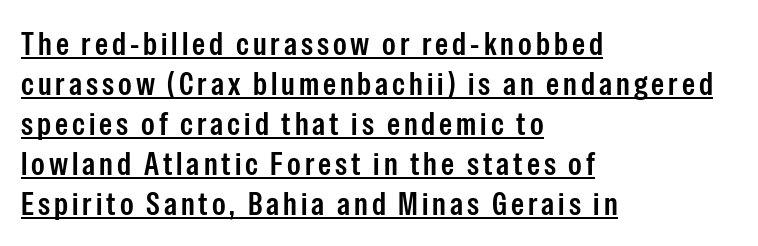
{"serif": "no", "italic": "no", "width": "condensed", "stroke_contrast": "low", "x_height": "medium", "monospaced": "no", "underline": "yes", "align": "left", "line_spacing_ratio": 1.21, "glyph_px": 33}
